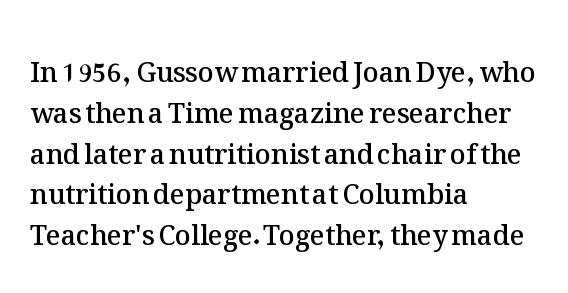
The image shows 27 px text type, upright; set left-aligned, normal line spacing (1.51x), normal letter spacing, not underlined.
